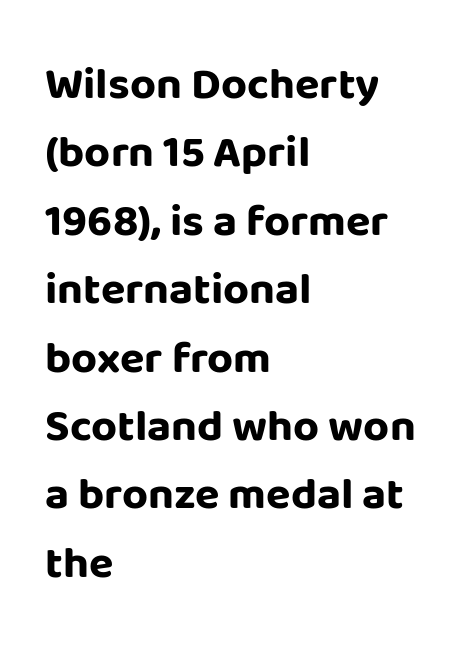
Q: Is the text bold? A: Yes.
Q: Is the text italic (slanted)? A: No, it is upright.
Q: Is the typeface a serif or a sans-serif typeface? A: Sans-serif.
Q: Is the text underlined? A: No.
Q: How is the paragraph aligned? A: Left-aligned.
Q: Is the spacing between letters normal or unusually wide? A: Normal.
Q: Is the spacing between lines tight, normal or loose? A: Normal.
Q: Width (condensed, normal, or wide)? A: Normal.
Q: Stroke contrast? A: Low.
Q: x-height? A: Large.
Q: Monospaced? A: No.
